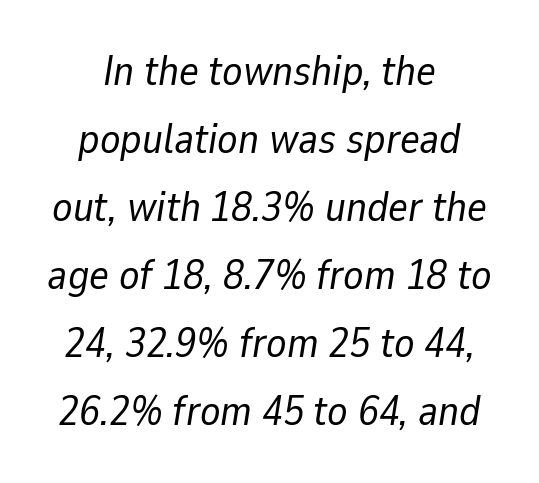
Q: Is the text bold? A: No.
Q: Is the text italic (slanted)? A: Yes, it leans right by about 9 degrees.
Q: Is the text underlined? A: No.
Q: How is the paragraph aligned? A: Centered.
Q: Is the spacing between letters normal or unusually wide? A: Normal.
Q: Is the spacing between lines tight, normal or loose? A: Normal.
Q: Width (condensed, normal, or wide)? A: Normal.
Q: Stroke contrast? A: Low.
Q: x-height? A: Medium.
Q: Monospaced? A: No.
